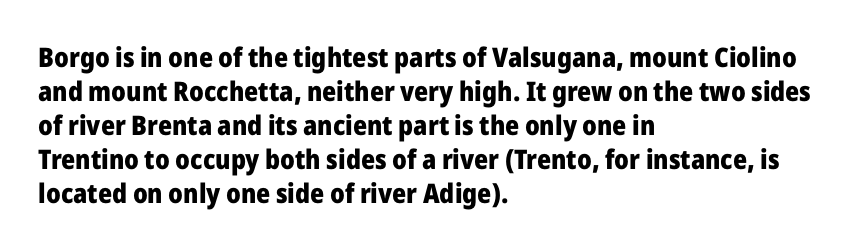
The image shows 27 px bold type, upright; set left-aligned, normal line spacing (1.26x), normal letter spacing, not underlined.
